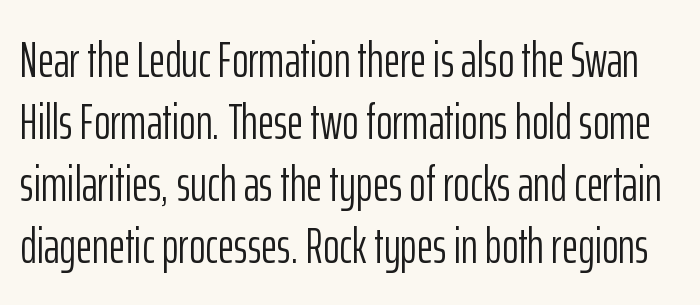
Q: Is the text bold? A: No.
Q: Is the text italic (slanted)? A: No, it is upright.
Q: Is the typeface a serif or a sans-serif typeface? A: Sans-serif.
Q: Is the text underlined? A: No.
Q: Is the spacing between letters normal or unusually wide? A: Normal.
Q: Width (condensed, normal, or wide)? A: Condensed.
Q: Stroke contrast? A: Low.
Q: x-height? A: Medium.
Q: Monospaced? A: No.
